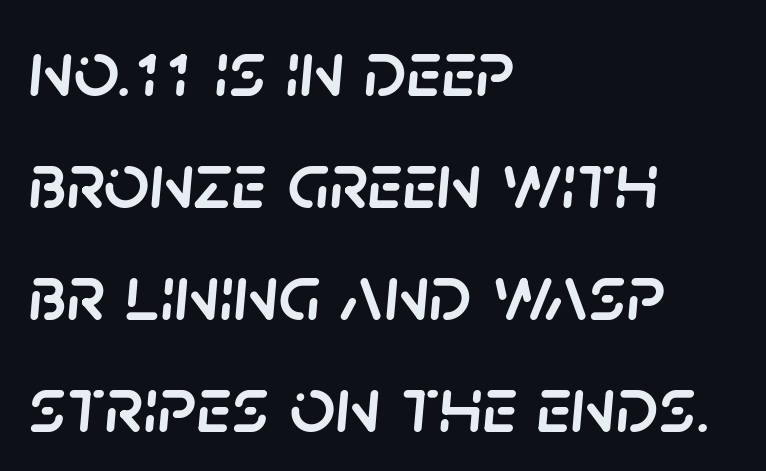
Clear beneath every line of the passage. Visually the block forms a straight wall on the left and a jagged coastline on the right. This is oblique type, the kind used for emphasis or titles. The line-height multiplier appears to be the usual default. The letters advance in unequal steps, a hallmark of proportional type.
